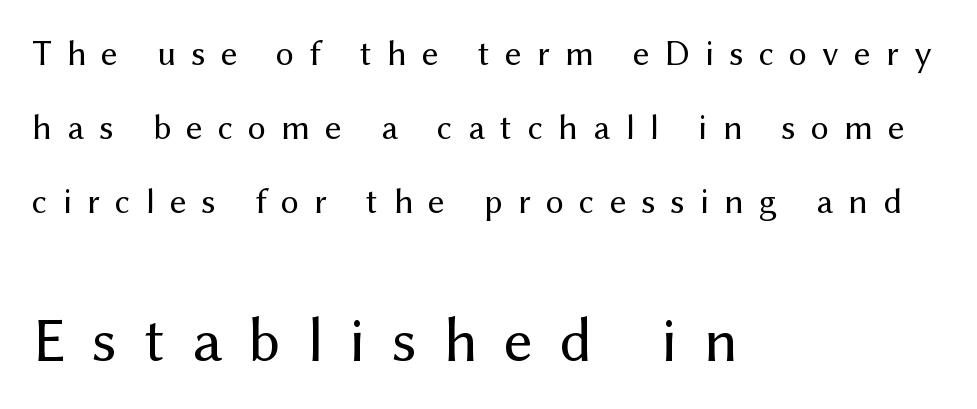
Does the type have serifs? No, each stem ends abruptly. If you drew a ruler down the left edge, every line would touch it. Is there much room between lines? Yes — plenty of vertical air separates them. Posture: straight, roman, zero tilt.
